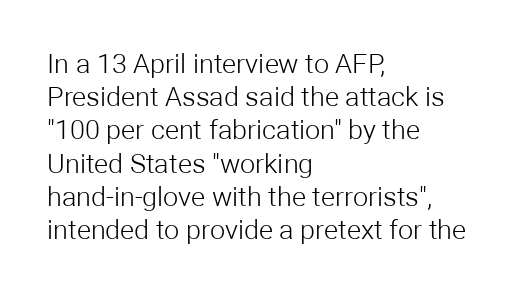
{"italic": "no", "bold": "no", "underline": "no", "align": "left", "line_spacing_ratio": 1.23, "letter_spacing": "normal", "letter_spacing_em": 0.0, "glyph_px": 27}
